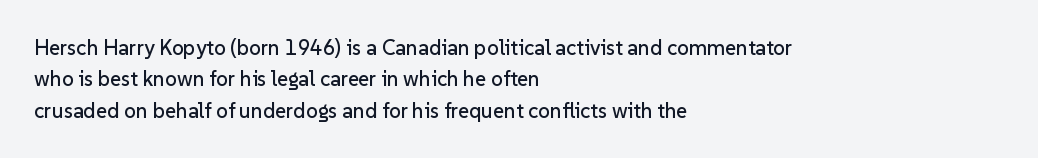
Q: Is the text italic (slanted)? A: No, it is upright.
Q: Is the text underlined? A: No.
Q: How is the paragraph aligned? A: Left-aligned.
Q: Is the spacing between letters normal or unusually wide? A: Normal.
Q: Is the spacing between lines tight, normal or loose? A: Normal.
